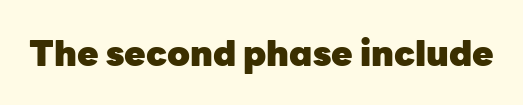
{"serif": "no", "italic": "no", "bold": "yes", "weight": "heavy", "width": "normal", "stroke_contrast": "low", "x_height": "medium", "monospaced": "no", "underline": "no", "letter_spacing": "normal", "letter_spacing_em": 0.0, "glyph_px": 35}
